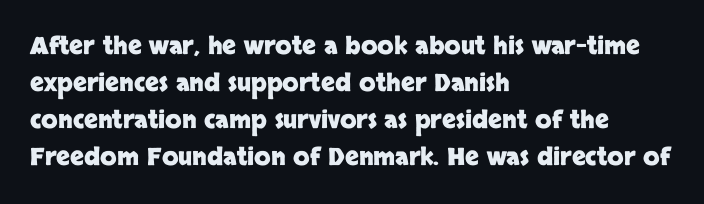
These lines sit exactly where default settings would place them. Descenders are the only things crossing below the line. As a designer I'd log this as weight 700, bold. Where is the straight margin? On the left. The axis of the letterforms is exactly vertical. No extra tracking has been applied to these lines.
